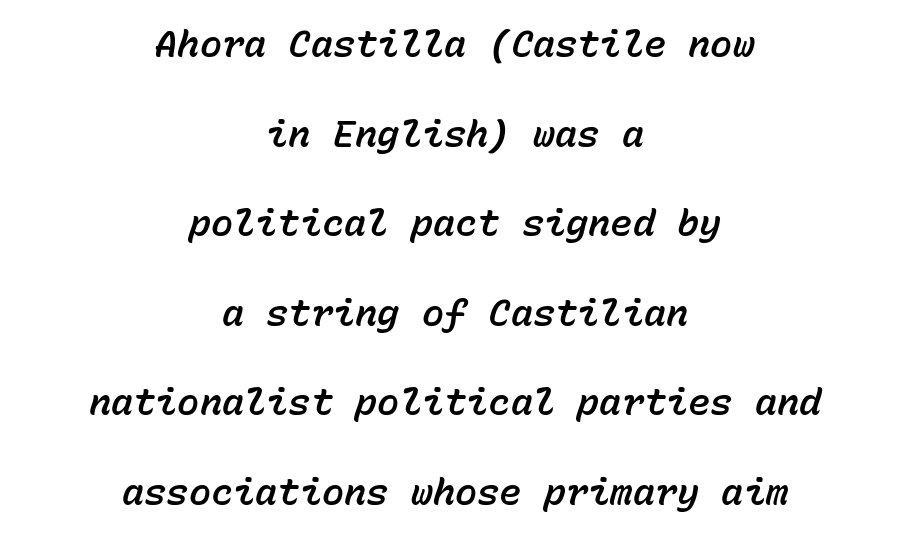
The passage shown stacks its lines with a broad gap. Both edges are ragged and mirror each other, which tells us the setting is centered. This sample has the even, mechanical cadence of fixed-width lettering. An italicized treatment has been applied to the whole sample. The foot of each line stays bare and open.
